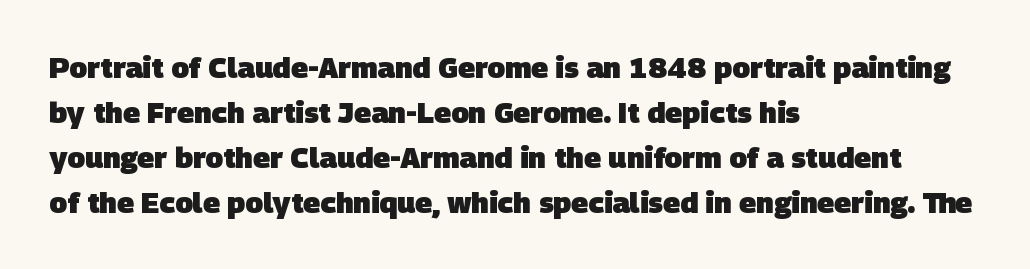
Q: Is the text bold? A: Yes.
Q: Is the typeface a serif or a sans-serif typeface? A: Sans-serif.
Q: Is the text underlined? A: No.
Q: How is the paragraph aligned? A: Left-aligned.
Q: Is the spacing between letters normal or unusually wide? A: Normal.
Q: Is the spacing between lines tight, normal or loose? A: Normal.
Q: Width (condensed, normal, or wide)? A: Normal.
Q: Stroke contrast? A: Low.
Q: x-height? A: Large.
Q: Monospaced? A: No.
